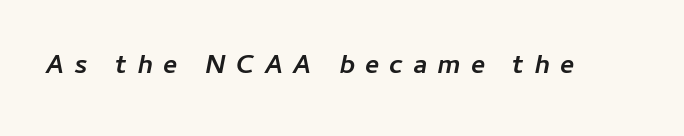
Strokes here are thick enough to call this a true bold. A typesetter would mark this as italic. Clear beneath every line of the passage. The line texture is sparse and dotted thanks to wide tracking.
